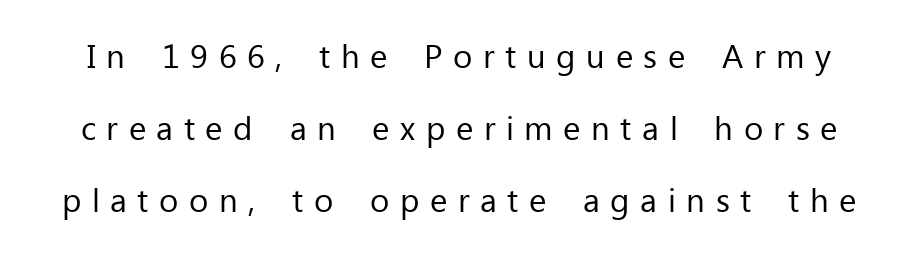
{"serif": "no", "italic": "no", "bold": "no", "weight": "regular", "width": "normal", "stroke_contrast": "low", "x_height": "medium", "monospaced": "no", "underline": "no", "line_spacing": "loose", "line_spacing_ratio": 2.18, "letter_spacing": "wide", "letter_spacing_em": 0.32, "glyph_px": 33}
